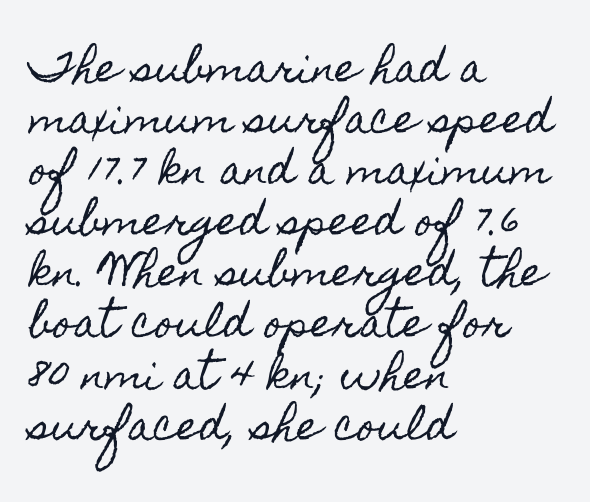
Q: Is the text italic (slanted)? A: Yes.
Q: Is the text underlined? A: No.
Q: How is the paragraph aligned? A: Left-aligned.
Q: Is the spacing between letters normal or unusually wide? A: Normal.
Q: Is the spacing between lines tight, normal or loose? A: Normal.
Q: Width (condensed, normal, or wide)? A: Condensed.
Q: x-height? A: Small.
Q: Monospaced? A: No.
